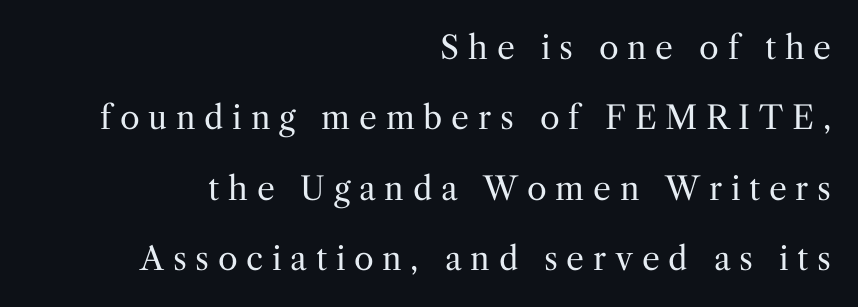
If you measured baseline to baseline, you'd find a long distance. Is the type heavy? It reads as light-to-regular instead. Students, note that the glyphs here are deliberately spaced far apart. The letters stand upright; this is a roman face.
